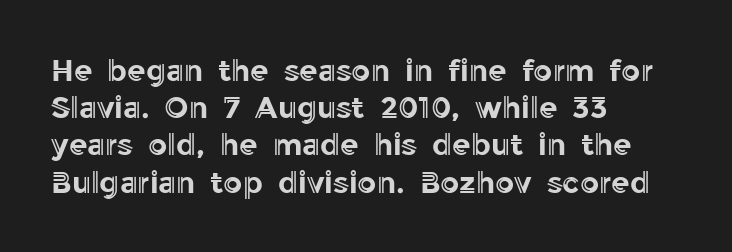
The image shows 30 px text type, upright; set left-aligned, line spacing 1.24x, normal letter spacing, not underlined; a medium x-height.
